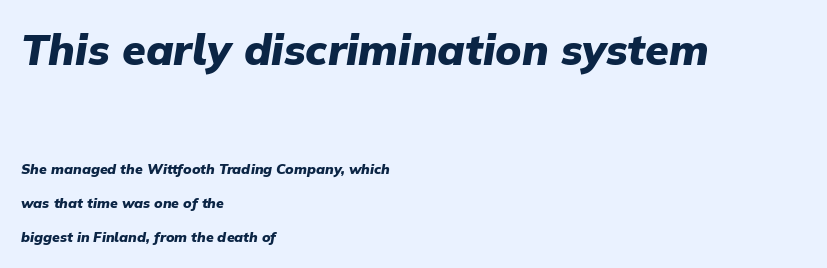
The image shows 43 px heavy type, italic (leaning right); set left-aligned, loose line spacing (2.42x), normal letter spacing, not underlined; the first (top) block is 3.07x larger; low stroke contrast and a medium x-height.
